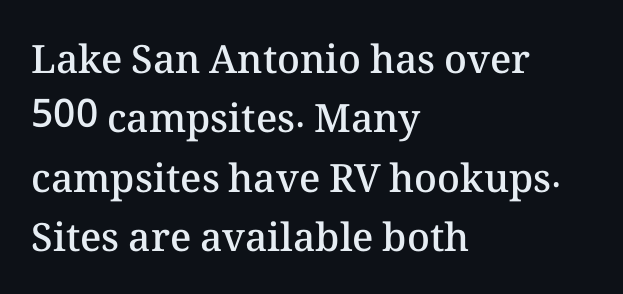
These lines keep a tight, regular rhythm from letter to letter. The glyphs are unaccompanied by any horizontal stroke below them. This sample has the flowing, uneven cadence of proportional lettering. Bold? Not quite — semibold, heavier than regular but stopping short. All the whitespace from short lines collects on the right.
